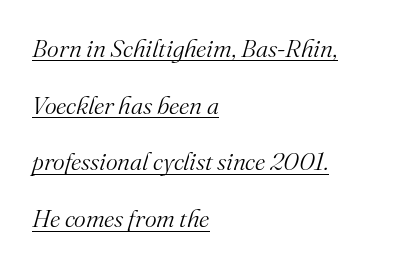
Students, observe: this is what heavily led, spacious text looks like. The paragraph has a hard left edge and a soft right edge. The sample's only ornament is a line tracing under the words. The rendering keeps characters at their native spacing. Italic? Definitely — the glyphs are oblique.
